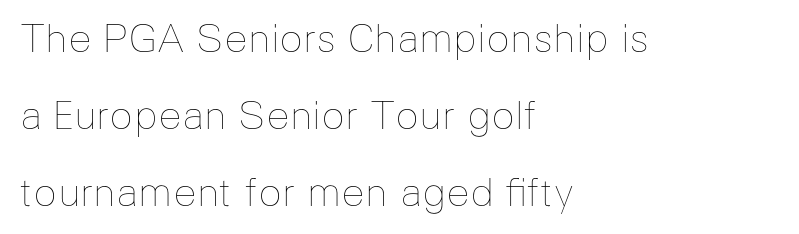
The specimen omits any rule beneath the text block's lines. The letters stand straight up with perfectly vertical stems. Weight: in the light-to-regular range. You could fit nearly another row in the gap between these rows.
